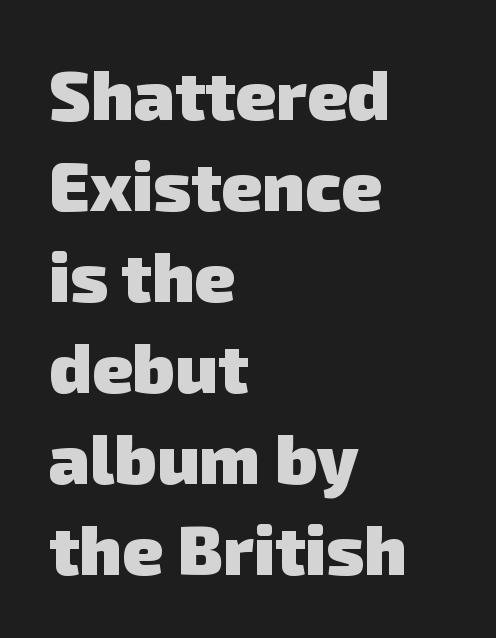
Q: Is the text bold? A: Yes.
Q: Is the typeface a serif or a sans-serif typeface? A: Sans-serif.
Q: Is the text underlined? A: No.
Q: How is the paragraph aligned? A: Left-aligned.
Q: Is the spacing between letters normal or unusually wide? A: Normal.
Q: Is the spacing between lines tight, normal or loose? A: Normal.
Q: Width (condensed, normal, or wide)? A: Normal.
Q: Stroke contrast? A: Low.
Q: x-height? A: Medium.
Q: Monospaced? A: No.
